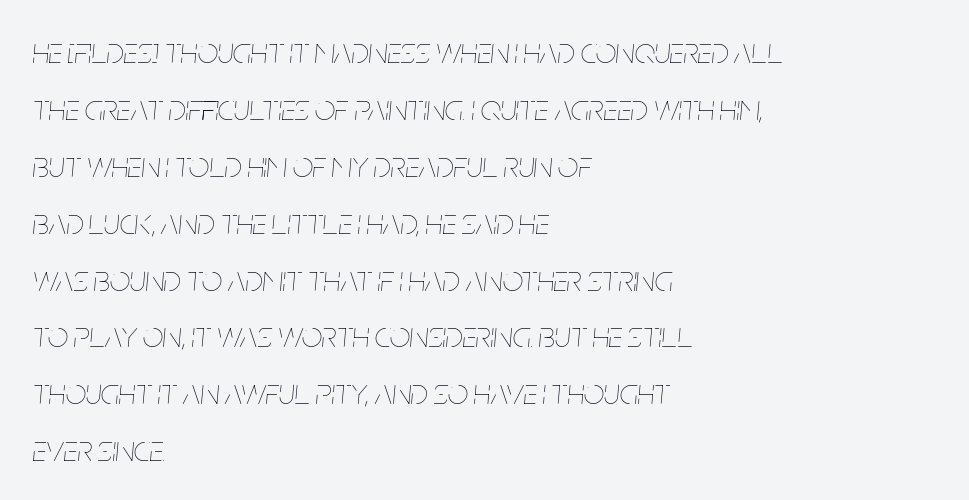
{"italic": "yes", "lean": "right", "slant_degrees": 5, "bold": "no", "weight": "thin", "width": "condensed", "stroke_contrast": "low", "x_height": "large", "monospaced": "no", "underline": "no", "align": "left", "line_spacing": "normal", "line_spacing_ratio": 1.58, "letter_spacing": "normal", "letter_spacing_em": 0.0, "glyph_px": 36}
